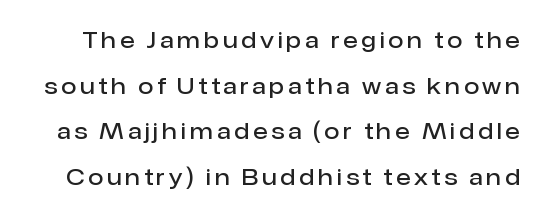
Q: Is the text bold? A: Semi-bold.
Q: Is the text italic (slanted)? A: No, it is upright.
Q: Is the text underlined? A: No.
Q: Is the spacing between lines tight, normal or loose? A: Loose.
